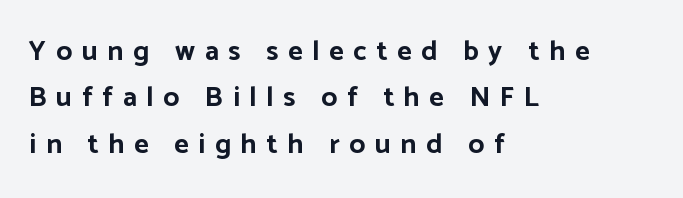
Bare-footed words on every line. Notice how descenders clear the ascenders below comfortably — that's standard leading. Designer's note — italics off, roman on. Look at the bottom of the vertical strokes: they stop flat, with no serifs. Loose tracking; the words dissolve into strings of separated letters. Typeset ragged right — the left edge is the straight one.
